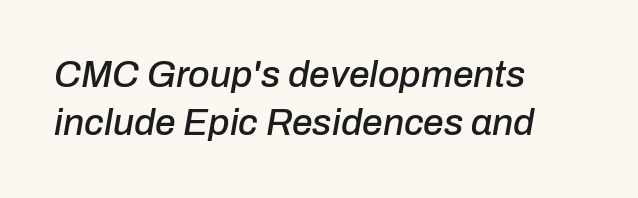
Q: Is the text italic (slanted)? A: Yes, it leans right by about 10 degrees.
Q: Is the text underlined? A: No.
Q: How is the paragraph aligned? A: Left-aligned.
Q: Is the spacing between letters normal or unusually wide? A: Normal.
Q: Is the spacing between lines tight, normal or loose? A: Normal.
Q: Width (condensed, normal, or wide)? A: Normal.
Q: Stroke contrast? A: Low.
Q: x-height? A: Medium.
Q: Monospaced? A: No.
